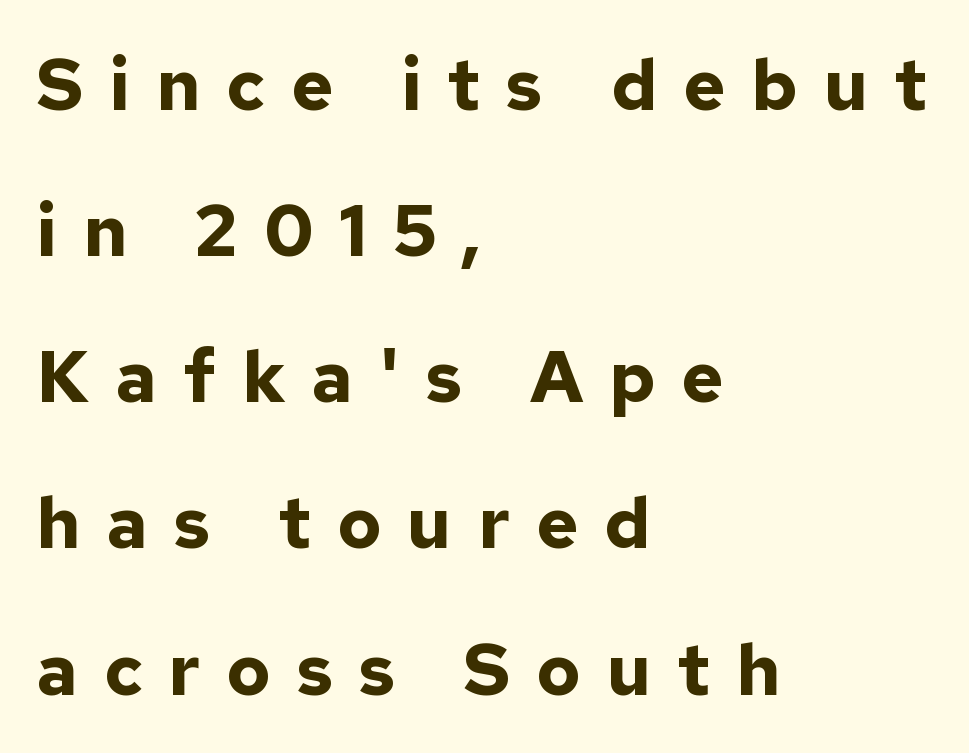
Think of a printed novel: that variable character pitch is what you see here. The lines are quadded left. The face used here is rendered with a markedly widened letterfit. Plenty of ink on the page — the face is bold. Each new line begins a long way beneath the previous one. The characters display no serif detailing; their extremities are plain.
